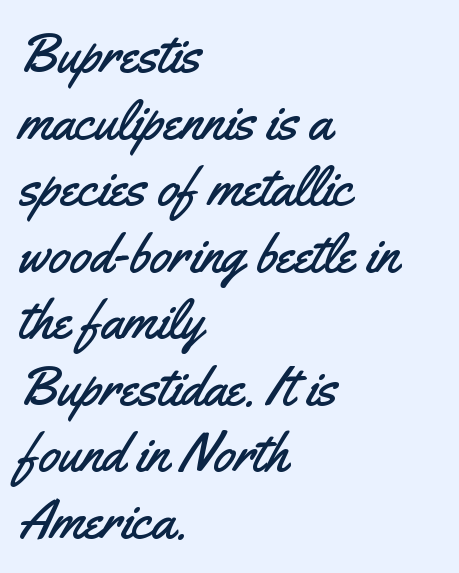
Q: Is the text italic (slanted)? A: Yes.
Q: Is the typeface a serif or a sans-serif typeface? A: Sans-serif.
Q: Is the text underlined? A: No.
Q: How is the paragraph aligned? A: Left-aligned.
Q: Is the spacing between letters normal or unusually wide? A: Normal.
Q: Width (condensed, normal, or wide)? A: Condensed.
Q: Stroke contrast? A: Medium.
Q: x-height? A: Small.
Q: Monospaced? A: No.
